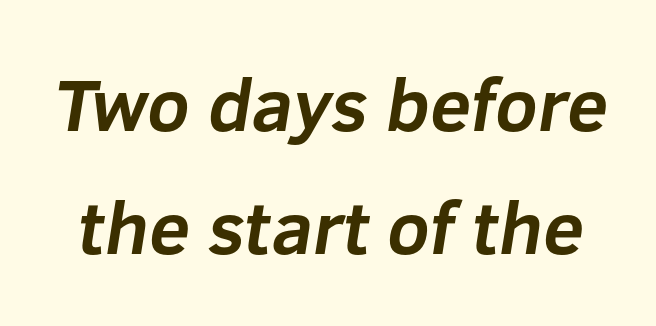
Q: Is the text bold? A: Yes.
Q: Is the typeface a serif or a sans-serif typeface? A: Sans-serif.
Q: Is the text underlined? A: No.
Q: Is the spacing between letters normal or unusually wide? A: Normal.
Q: Is the spacing between lines tight, normal or loose? A: Normal.
Q: Width (condensed, normal, or wide)? A: Normal.
Q: Stroke contrast? A: Low.
Q: x-height? A: Medium.
Q: Monospaced? A: No.
